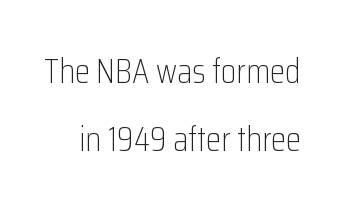
The image shows 35 px light, condensed sans-serif type, upright; set loose line spacing (1.93x), normal letter spacing, not underlined; low stroke contrast and a medium x-height.
